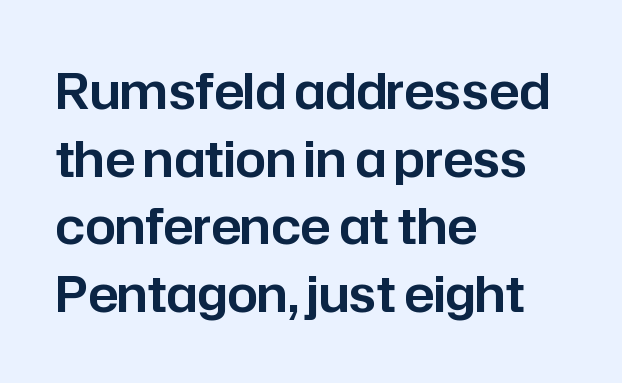
The image shows 49 px sans-serif type, upright; set left-aligned, normal line spacing (1.38x), normal letter spacing, not underlined; low stroke contrast and a medium x-height.
